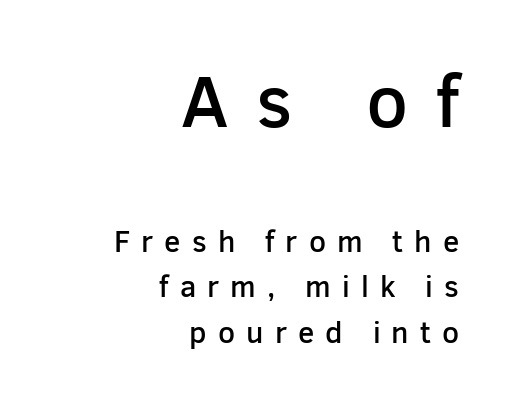
Each glyph is drawn with semibold strokes, heavier than normal yet not fully bold. Layout note: lines flush right. Characters follow at a spacing far wider than the type designer built in. Of the two passages, the one on top uses the larger point size. Regarding serifs, this sample does without them.
